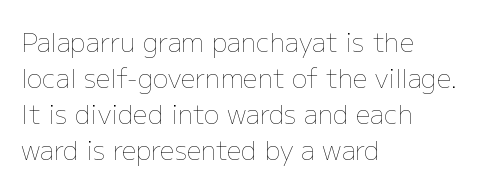
Teacher's note: observe the even left margin — that is flush-left alignment. Students, note that the glyphs here touch the page at normal intervals. Do the letters lean? They stand straight. Descenders hang freely into open space. Stem width sits at or under what a default text font uses.
